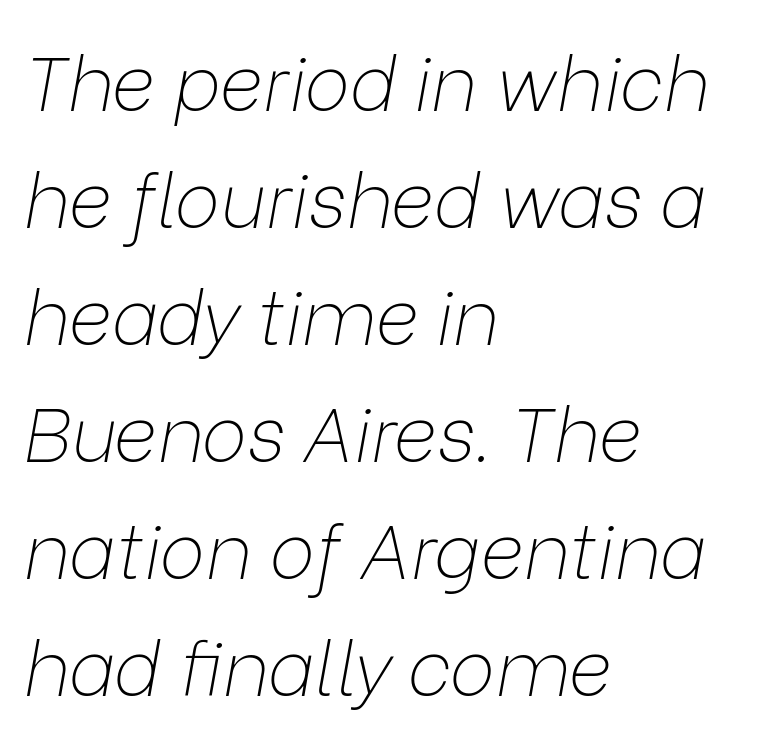
The image shows 76 px thin type, italic (leaning right); set left-aligned, normal line spacing (1.54x), normal letter spacing, not underlined; low stroke contrast and a medium x-height.
